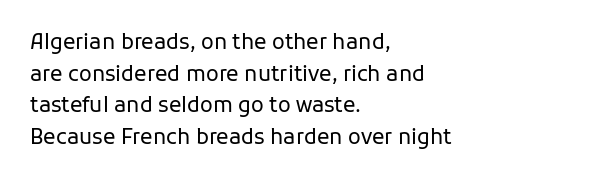
Q: Is the text bold? A: No.
Q: Is the text italic (slanted)? A: No, it is upright.
Q: Is the text underlined? A: No.
Q: How is the paragraph aligned? A: Left-aligned.
Q: Is the spacing between letters normal or unusually wide? A: Normal.
Q: Is the spacing between lines tight, normal or loose? A: Normal.
